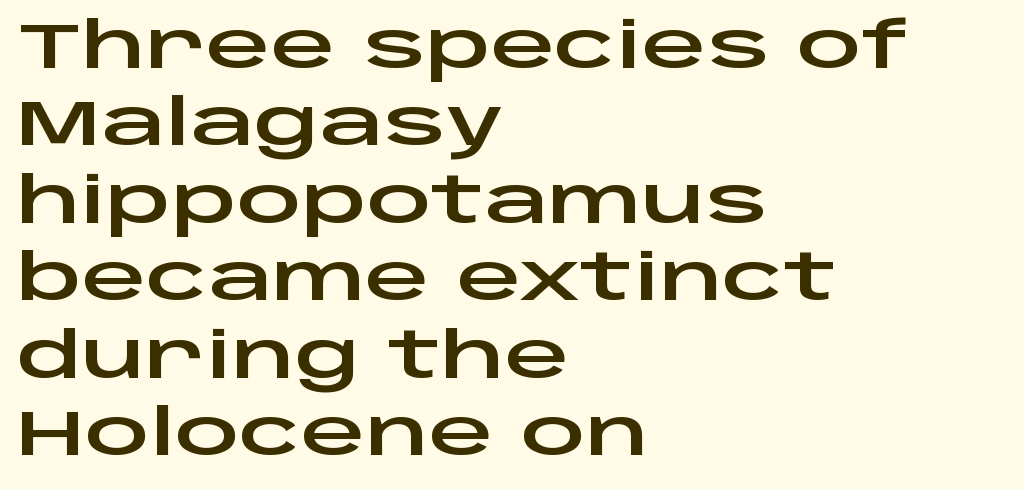
The image shows 64 px wide sans-serif type, upright; set left-aligned, line spacing 1.21x, normal letter spacing, not underlined; low stroke contrast and a large x-height.
